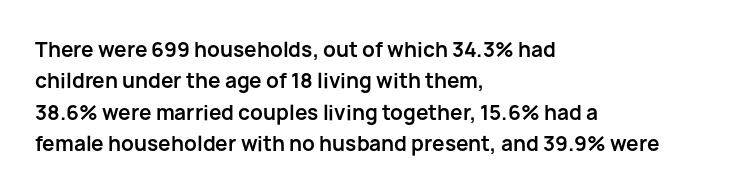
Ascenders rise straight up at ninety degrees. Just letters on the line, the space beneath them empty. Normally led — the rows are evenly, conventionally spaced. Here the glyphs are tracked normally, forming tight word shapes. The characters look thick and weighty, a clear bold.
